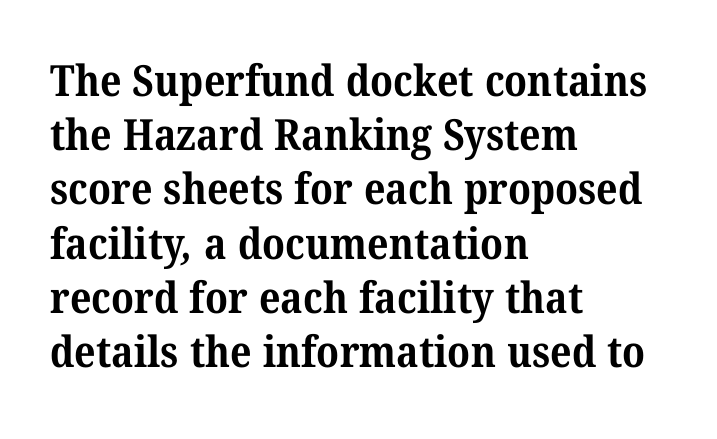
Q: Is the text bold? A: Yes.
Q: Is the typeface a serif or a sans-serif typeface? A: Serif.
Q: Is the text underlined? A: No.
Q: How is the paragraph aligned? A: Left-aligned.
Q: Is the spacing between letters normal or unusually wide? A: Normal.
Q: Is the spacing between lines tight, normal or loose? A: Normal.
Q: Width (condensed, normal, or wide)? A: Normal.
Q: Stroke contrast? A: Medium.
Q: x-height? A: Medium.
Q: Monospaced? A: No.
